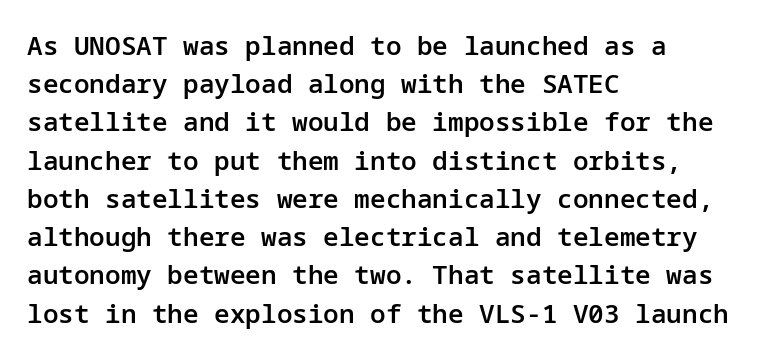
The image shows 26 px text type, upright; set left-aligned, normal line spacing (1.47x), normal letter spacing, not underlined.
